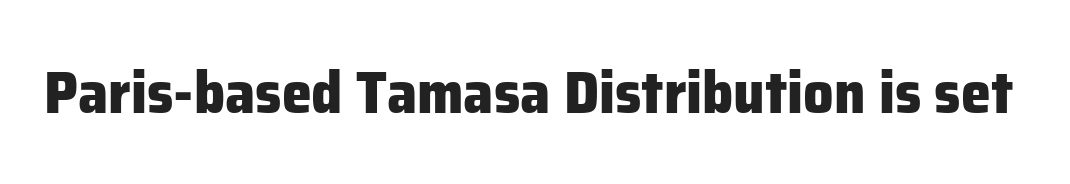
{"serif": "no", "italic": "no", "bold": "yes", "weight": "heavy", "width": "normal", "stroke_contrast": "low", "x_height": "medium", "monospaced": "no", "underline": "no", "letter_spacing": "normal", "letter_spacing_em": 0.0, "glyph_px": 60}
